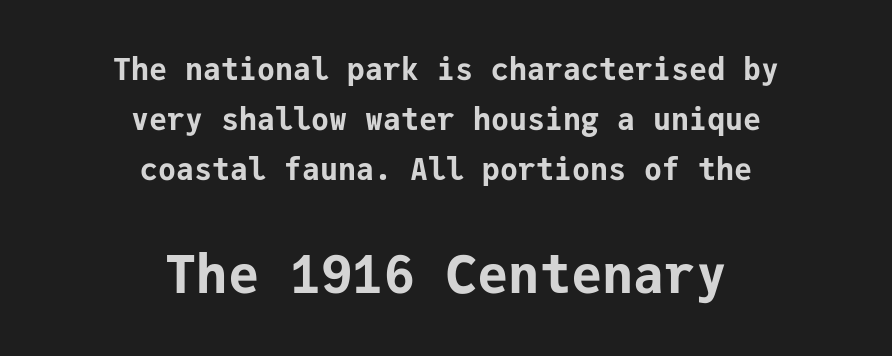
The image shows 52 px bold sans-serif type, upright, monospaced; set centered, normal line spacing (1.67x), normal letter spacing, not underlined; the second (bottom) block is 1.73x larger; low stroke contrast and a medium x-height.
